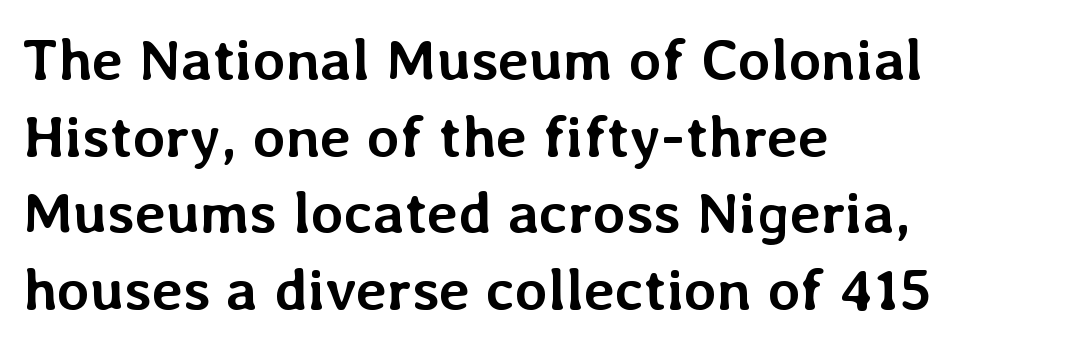
Q: Is the text bold? A: Yes.
Q: Is the text italic (slanted)? A: No, it is upright.
Q: Is the text underlined? A: No.
Q: How is the paragraph aligned? A: Left-aligned.
Q: Is the spacing between letters normal or unusually wide? A: Normal.
Q: Is the spacing between lines tight, normal or loose? A: Normal.
Q: Width (condensed, normal, or wide)? A: Normal.
Q: Stroke contrast? A: Low.
Q: x-height? A: Medium.
Q: Monospaced? A: No.
